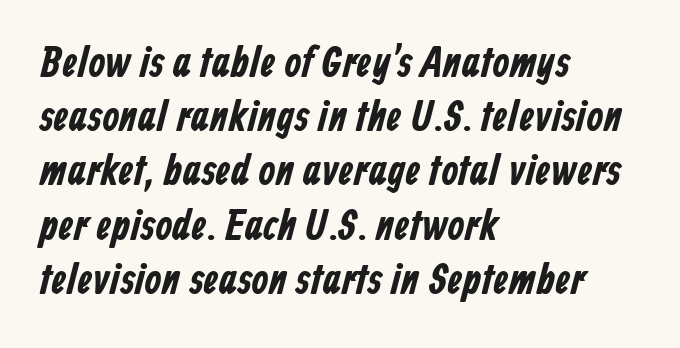
{"serif": "no", "width": "condensed", "stroke_contrast": "low", "x_height": "medium", "monospaced": "no", "underline": "no", "align": "left", "line_spacing": "normal", "line_spacing_ratio": 1.26, "letter_spacing": "normal", "letter_spacing_em": 0.0, "glyph_px": 43}
